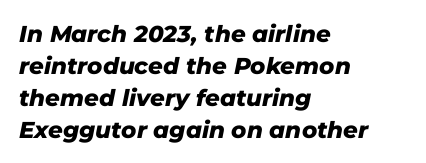
Q: Is the text bold? A: Yes.
Q: Is the text italic (slanted)? A: Yes, it leans right by about 11 degrees.
Q: Is the text underlined? A: No.
Q: How is the paragraph aligned? A: Left-aligned.
Q: Is the spacing between letters normal or unusually wide? A: Normal.
Q: Is the spacing between lines tight, normal or loose? A: Normal.
